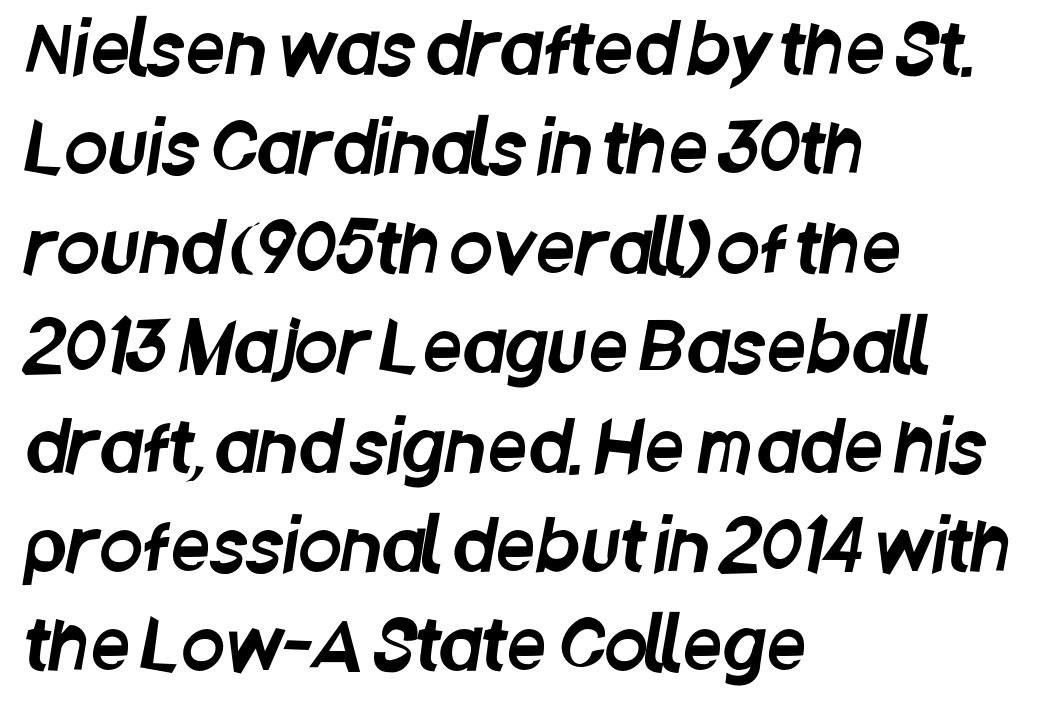
{"serif": "no", "width": "condensed", "stroke_contrast": "low", "x_height": "large", "monospaced": "no", "underline": "no", "align": "left", "line_spacing": "normal", "line_spacing_ratio": 1.42, "letter_spacing": "normal", "letter_spacing_em": 0.0, "glyph_px": 70}
